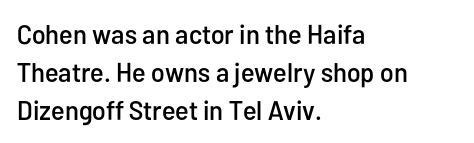
{"italic": "no", "underline": "no", "align": "left", "line_spacing": "normal", "line_spacing_ratio": 1.4, "letter_spacing": "normal", "letter_spacing_em": 0.0, "glyph_px": 27}
